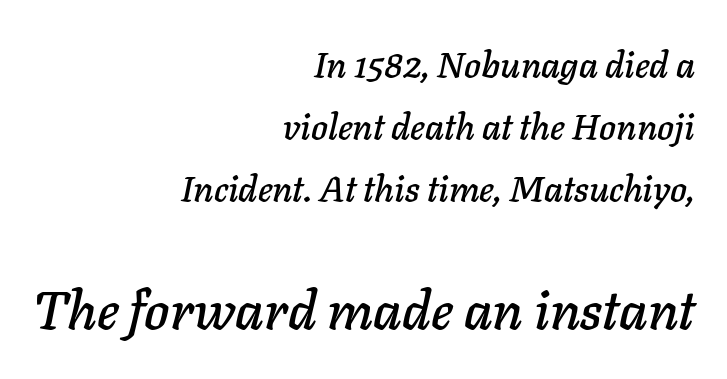
Each letter keeps its own natural width here, so spacing adapts to shape. A clean baseline with only descenders dipping below it. A typesetter would call this zero additional tracking. The whole block is typeset with a tilt.
